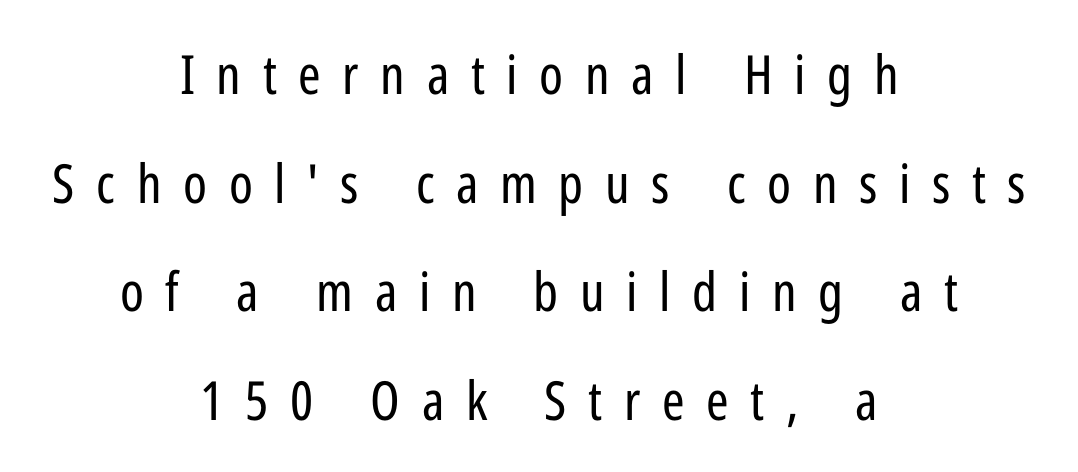
The typeface has the unassuming heft of standard copy or less. Characters remain perfectly vertical along every line. The paragraph has two soft edges and a firm central axis. Are there feet on the stems? There aren't — it's a sans. Descender tails drop into unmarked territory. This sample has the flowing, uneven cadence of proportional lettering.
